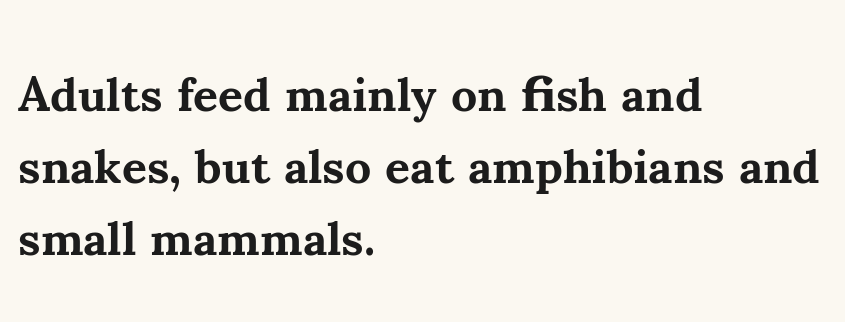
Is this a fixed-width face? No — the glyphs have proportional, varying widths. Each new line begins a customary step beneath the previous one. Ascenders rise straight up at ninety degrees. In terms of letterform style, serifs are clearly present.
